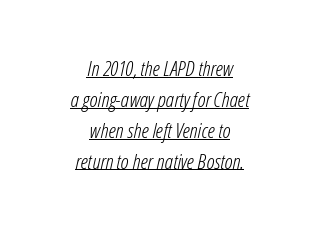
{"italic": "yes", "lean": "right", "slant_degrees": 12, "bold": "no", "underline": "yes", "align": "center", "line_spacing": "normal", "line_spacing_ratio": 1.47, "letter_spacing": "normal", "letter_spacing_em": 0.0, "glyph_px": 21}
